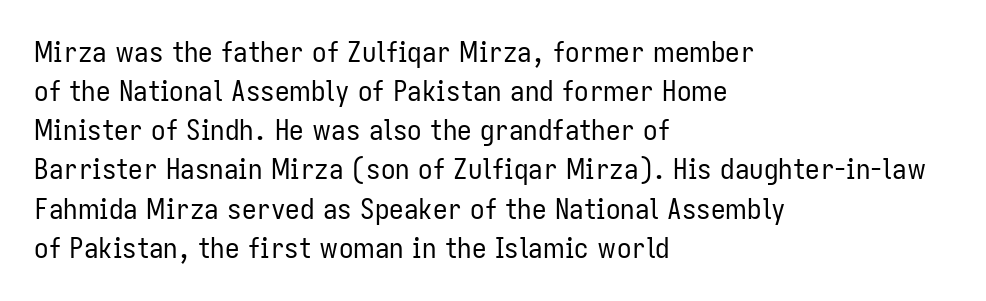
{"serif": "no", "italic": "no", "bold": "no", "weight": "regular", "width": "condensed", "stroke_contrast": "low", "x_height": "medium", "monospaced": "no", "underline": "no", "align": "left", "line_spacing": "normal", "line_spacing_ratio": 1.35, "letter_spacing": "normal", "letter_spacing_em": 0.0, "glyph_px": 29}
